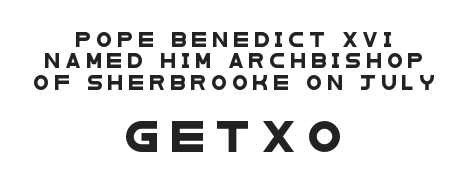
The image shows 31 px wide sans-serif type; set centered, normal line spacing (1.53x), unusually wide letter spacing (+0.38 em), not underlined; the second (bottom) block is 2.21x larger; low stroke contrast and a large x-height.
